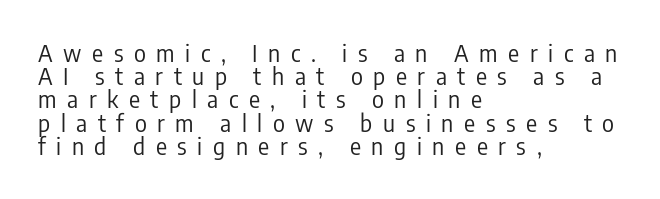
Q: Is the text bold? A: No.
Q: Is the text italic (slanted)? A: No, it is upright.
Q: Is the text underlined? A: No.
Q: How is the paragraph aligned? A: Left-aligned.
Q: Is the spacing between letters normal or unusually wide? A: Unusually wide.
Q: Is the spacing between lines tight, normal or loose? A: Tight.
